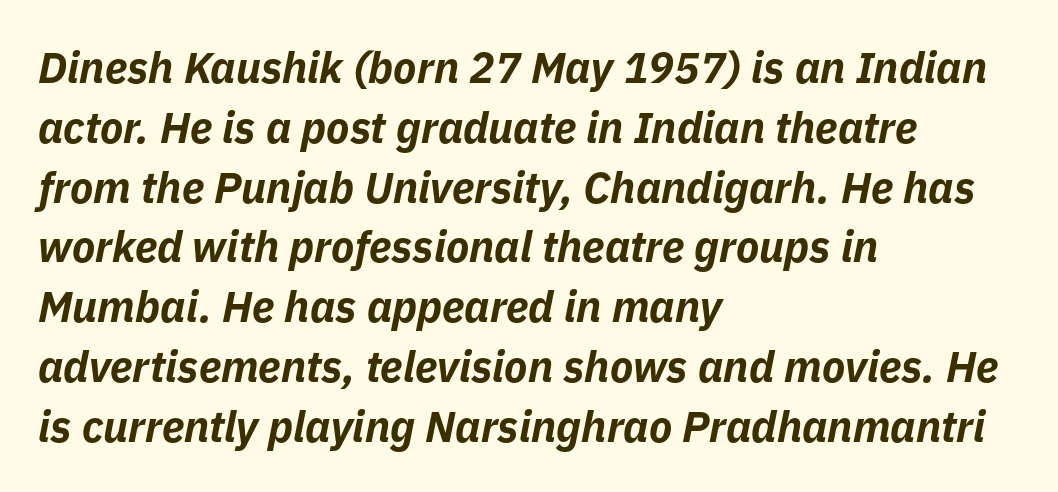
Q: Is the text bold? A: Yes.
Q: Is the text italic (slanted)? A: Yes, it leans right by about 11 degrees.
Q: Is the text underlined? A: No.
Q: How is the paragraph aligned? A: Left-aligned.
Q: Is the spacing between letters normal or unusually wide? A: Normal.
Q: Is the spacing between lines tight, normal or loose? A: Normal.
Q: Width (condensed, normal, or wide)? A: Normal.
Q: Stroke contrast? A: Low.
Q: x-height? A: Medium.
Q: Monospaced? A: No.
